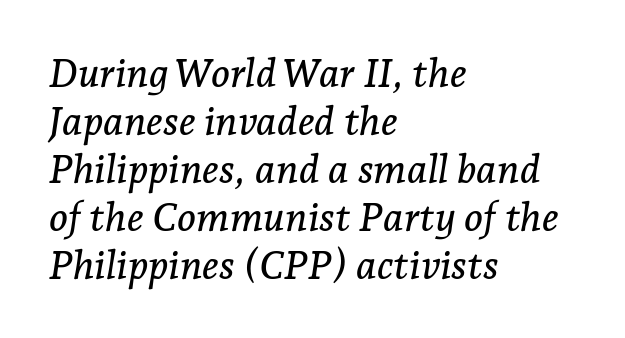
Would a proofreader flag this as italicized? Yes. No extra tracking has been applied to these lines. The letters advance in unequal steps, a hallmark of proportional type. Reading down the block, your eye returns to a fixed left position each line. Little horizontal feet cap the strokes, marking this as serif type. The glyphs are unaccompanied by any horizontal stroke below them.
